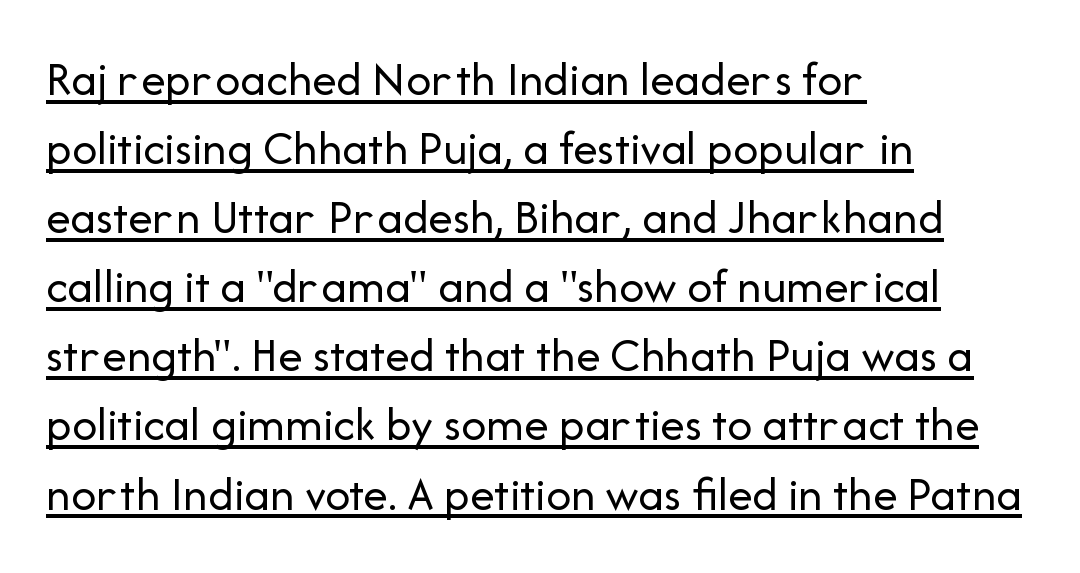
{"serif": "no", "italic": "no", "bold": "no", "weight": "regular", "width": "normal", "stroke_contrast": "low", "x_height": "medium", "monospaced": "no", "underline": "yes", "align": "left", "line_spacing": "normal", "line_spacing_ratio": 1.41, "letter_spacing": "normal", "letter_spacing_em": 0.0, "glyph_px": 49}
